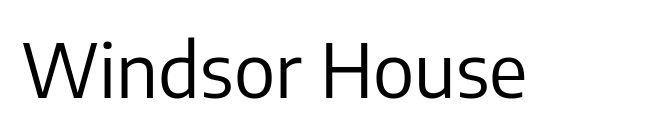
You can tell it's not italic because the verticals are truly vertical. Caption: standard tracking, unaltered. Type style note: lacks serifs. Beneath every word, the page is bare. Vertical stems look standard width or narrower in stroke. Think of a printed novel: that variable character pitch is what you see here.
